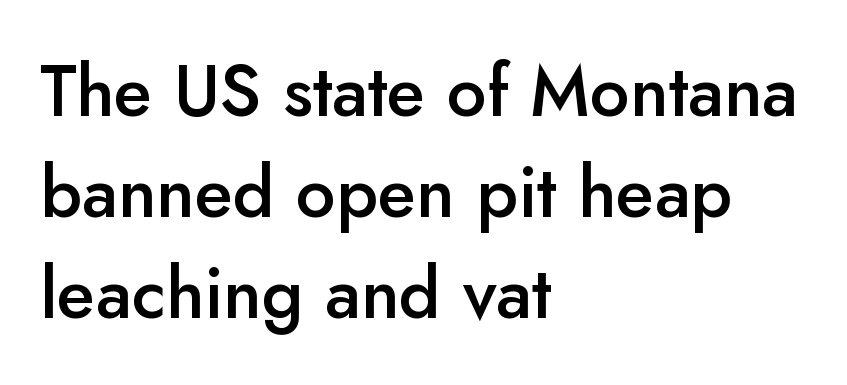
The image shows 71 px semibold sans-serif type, upright; set left-aligned, normal line spacing (1.42x), normal letter spacing, not underlined; low stroke contrast and a small x-height.
